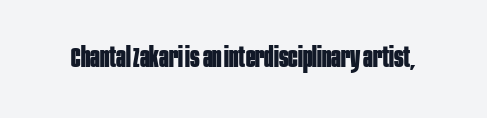
The rendering uses natural spacing where letterforms have individual widths. Note: no serifs on the glyphs. Caption: bold face, heavy strokes. The zone under the glyphs is completely vacant. This sample uses plain, unmodified letter spacing.
